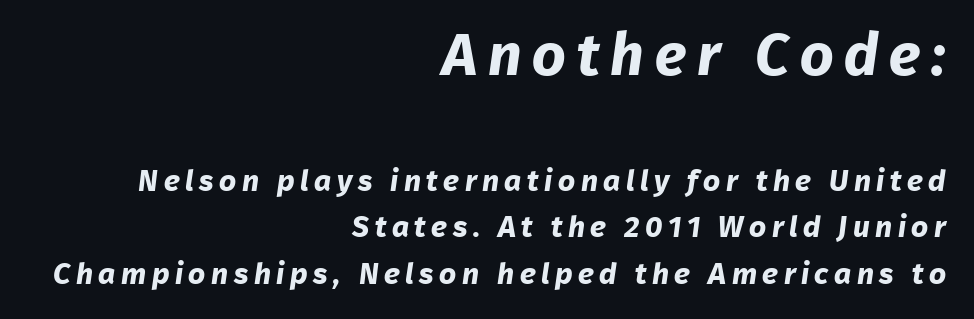
Is the lower block the larger one? No — the upper block carries the bigger type. The compositor pushed each line to the right boundary. Strokes here are thick enough to call this a true bold. The rendering uses natural spacing where letterforms have individual widths. These lines are composed in type without serifs. Horizontal bands of white between lines are of average thickness.
